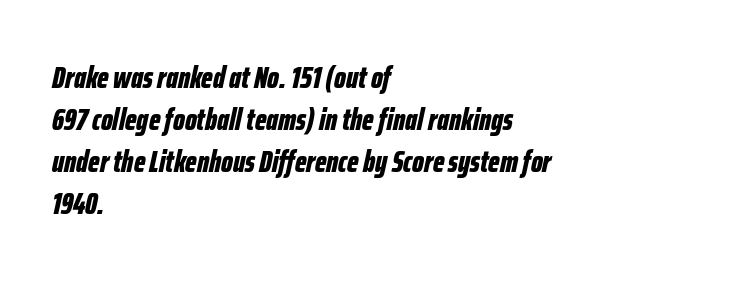
{"italic": "yes", "lean": "right", "slant_degrees": 12, "bold": "yes", "weight": "bold", "width": "condensed", "stroke_contrast": "low", "x_height": "medium", "monospaced": "no", "underline": "no", "align": "left", "line_spacing": "normal", "line_spacing_ratio": 1.36, "letter_spacing": "normal", "letter_spacing_em": 0.0, "glyph_px": 31}
